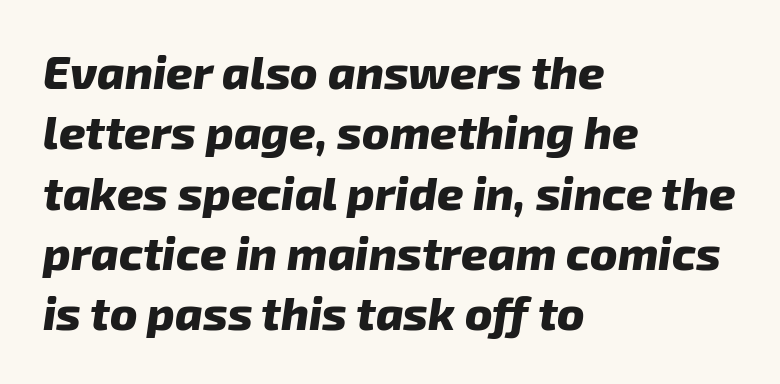
Is the letter spacing exaggerated? No — it looks like the ordinary default. The lines are quadded left. The space beneath each line is pristine and unruled. Whoever set this chose a conventional vertical rhythm. The glyphs look as if they've been sheared to an angle. Heft: maximum for text — a bold.
